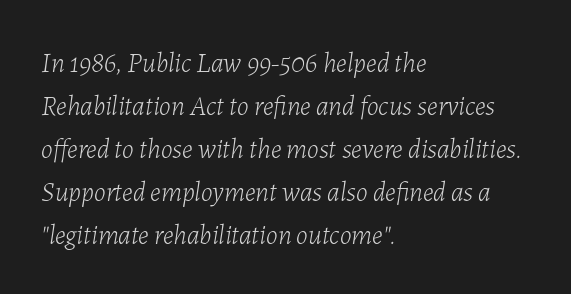
Q: Is the text bold? A: No.
Q: Is the text italic (slanted)? A: Yes, it leans right by about 7 degrees.
Q: Is the text underlined? A: No.
Q: How is the paragraph aligned? A: Left-aligned.
Q: Is the spacing between letters normal or unusually wide? A: Normal.
Q: Is the spacing between lines tight, normal or loose? A: Normal.
